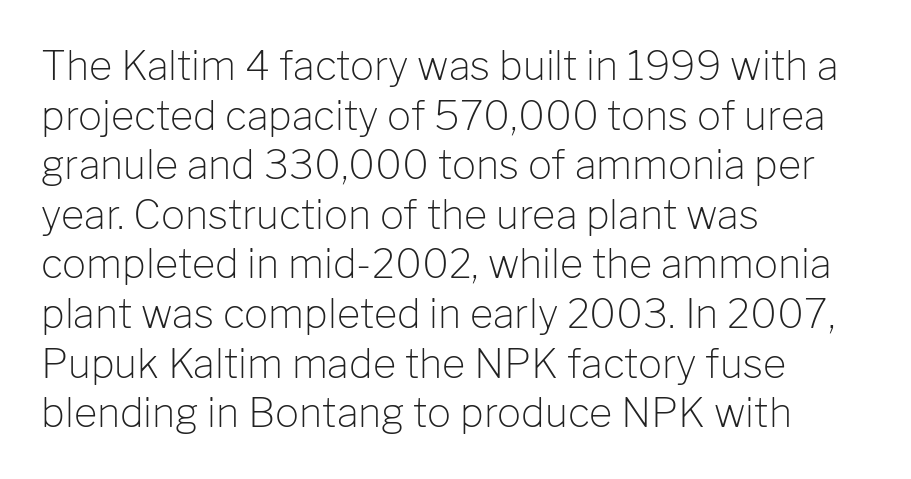
The image shows 40 px light sans-serif type, upright; set left-aligned, line spacing 1.24x, normal letter spacing, not underlined; low stroke contrast and a medium x-height.
